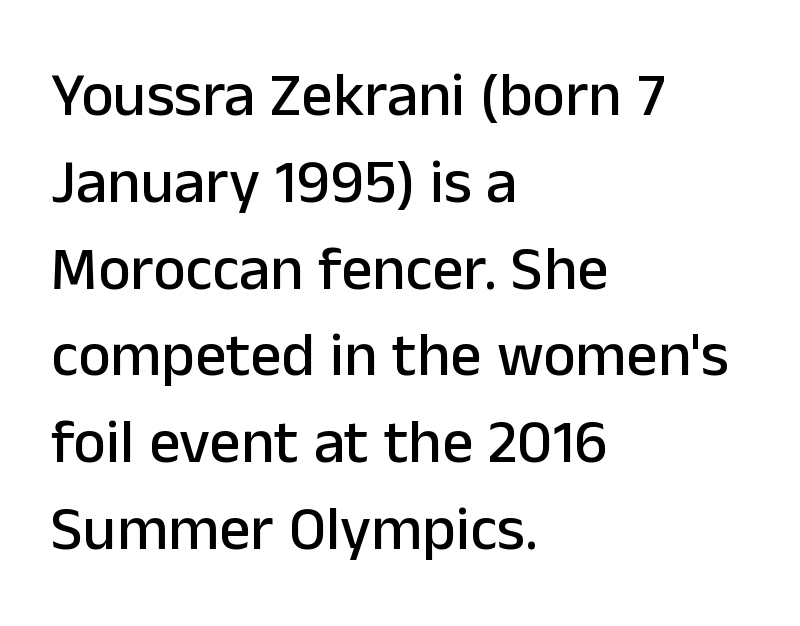
Q: Is the text italic (slanted)? A: No, it is upright.
Q: Is the typeface a serif or a sans-serif typeface? A: Sans-serif.
Q: Is the text underlined? A: No.
Q: How is the paragraph aligned? A: Left-aligned.
Q: Is the spacing between letters normal or unusually wide? A: Normal.
Q: Is the spacing between lines tight, normal or loose? A: Normal.
Q: Width (condensed, normal, or wide)? A: Normal.
Q: Stroke contrast? A: Low.
Q: x-height? A: Medium.
Q: Monospaced? A: No.
